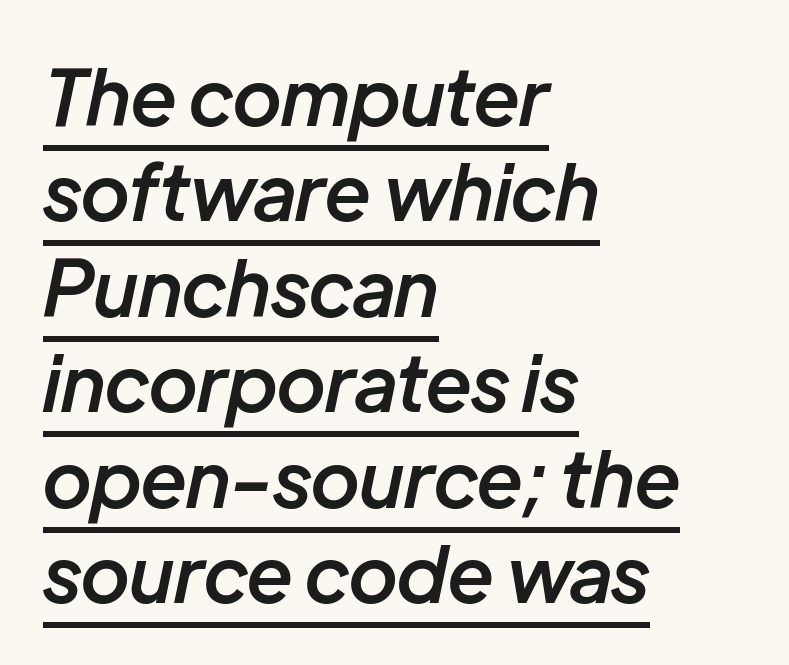
Do the characters align in a grid? No, the font is proportional. The ragged edge is on the right, which tells us the setting is flush left. The passage shown is underscored from start to finish. It's the slanting kind of type. The strokes are fattened partway — semibold, not bold.
